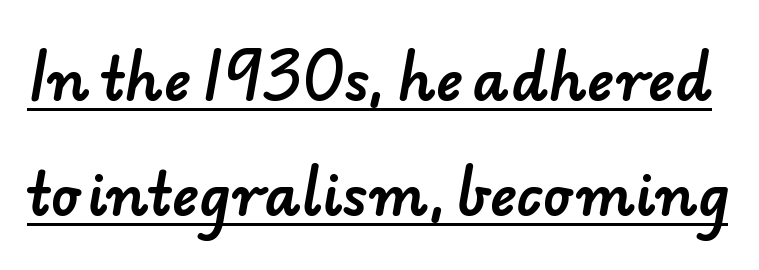
The letters advance in unequal steps, a hallmark of proportional type. Check where the strokes stop: nothing finishes them off — pure sans. The rendered words wear a rule along their underside. Words appear dense and cohesive because spacing is normal. Summary of vertical rhythm: relaxed, with wide interline spacing.
